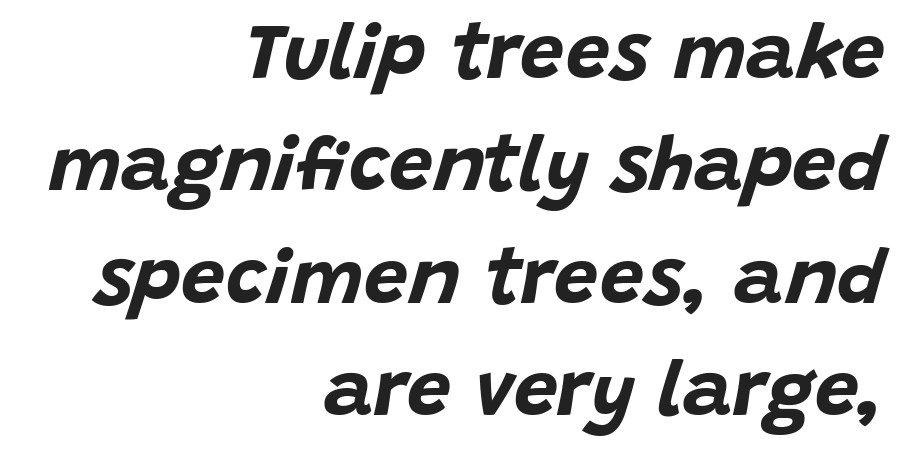
{"italic": "yes", "lean": "right", "slant_degrees": 15, "bold": "yes", "weight": "bold", "width": "normal", "stroke_contrast": "low", "x_height": "large", "monospaced": "no", "underline": "no", "align": "right", "line_spacing": "normal", "line_spacing_ratio": 1.44, "letter_spacing": "normal", "letter_spacing_em": 0.0, "glyph_px": 78}
